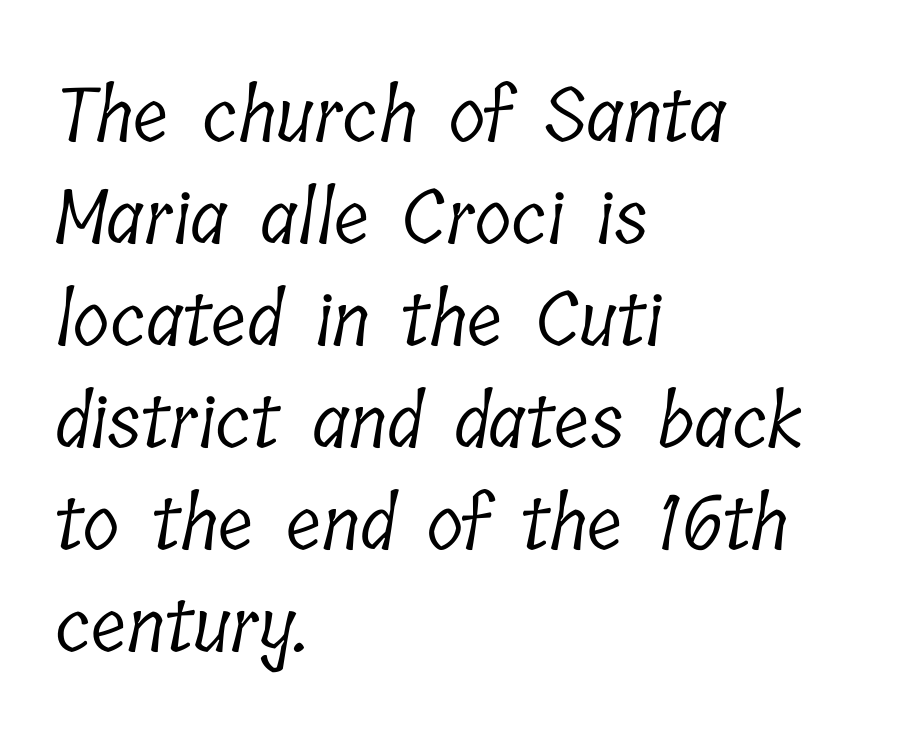
Q: Is the text bold? A: No.
Q: Is the typeface a serif or a sans-serif typeface? A: Serif.
Q: Is the text underlined? A: No.
Q: How is the paragraph aligned? A: Left-aligned.
Q: Is the spacing between letters normal or unusually wide? A: Normal.
Q: Is the spacing between lines tight, normal or loose? A: Normal.
Q: Width (condensed, normal, or wide)? A: Condensed.
Q: Stroke contrast? A: Low.
Q: x-height? A: Medium.
Q: Monospaced? A: No.
